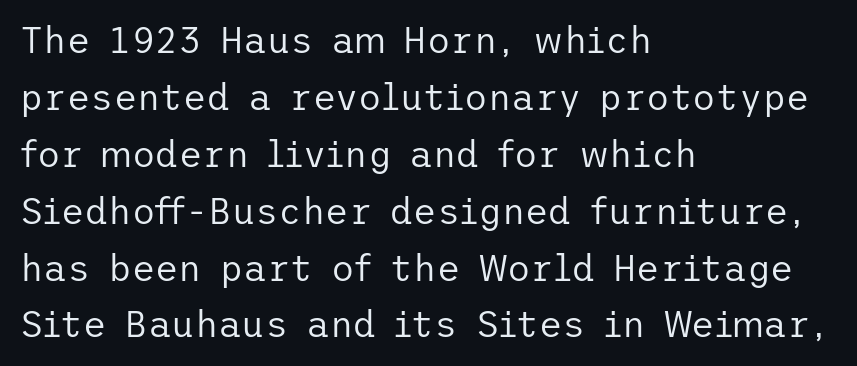
Q: Is the text bold? A: No.
Q: Is the text italic (slanted)? A: No, it is upright.
Q: Is the typeface a serif or a sans-serif typeface? A: Sans-serif.
Q: Is the text underlined? A: No.
Q: How is the paragraph aligned? A: Left-aligned.
Q: Is the spacing between letters normal or unusually wide? A: Normal.
Q: Is the spacing between lines tight, normal or loose? A: Normal.
Q: Width (condensed, normal, or wide)? A: Normal.
Q: Stroke contrast? A: Low.
Q: x-height? A: Medium.
